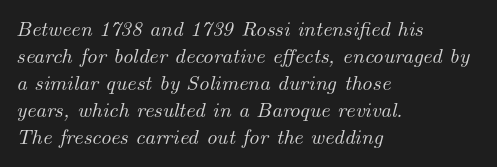
{"italic": "yes", "lean": "right", "slant_degrees": 14, "underline": "no", "align": "left", "line_spacing": "normal", "line_spacing_ratio": 1.29, "letter_spacing": "normal", "letter_spacing_em": 0.0, "glyph_px": 21}
